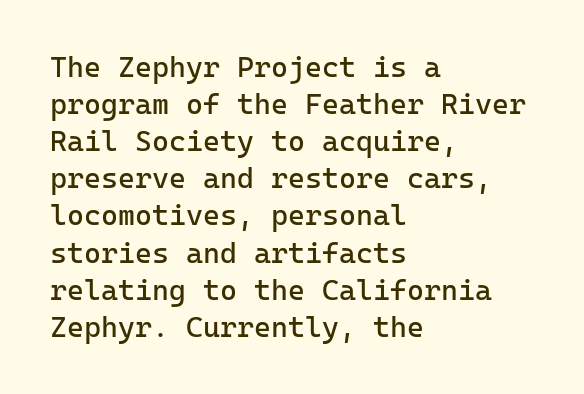
{"serif": "no", "italic": "no", "bold": "no", "weight": "regular", "width": "normal", "stroke_contrast": "low", "x_height": "medium", "underline": "no", "align": "left", "line_spacing": "normal", "line_spacing_ratio": 1.28, "letter_spacing": "normal", "letter_spacing_em": 0.0, "glyph_px": 29}
